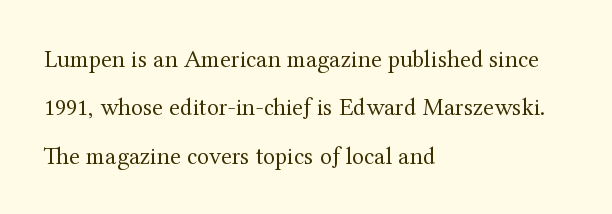
A typesetter would call this leading open, well beyond the default. The passage is arranged the way most books set body copy — flush left. Lines of text with bare space underneath. A quiet, ordinary-to-light weight characterises the typeface. How are the letters spaced? Ordinarily, with no added tracking.
